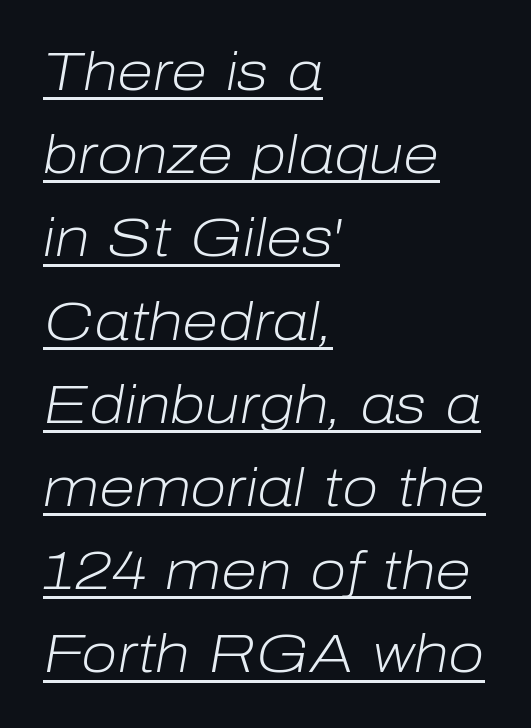
Underlined type. The typesetter chose a ragged-right arrangement here. The font is comparable to plain body text, perhaps lighter. Is this a fixed-width face? No — the glyphs have proportional, varying widths.
